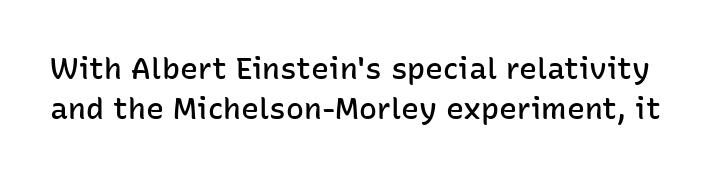
The image shows 30 px semibold sans-serif type, upright; set normal line spacing (1.34x), normal letter spacing, not underlined; low stroke contrast and a medium x-height.
